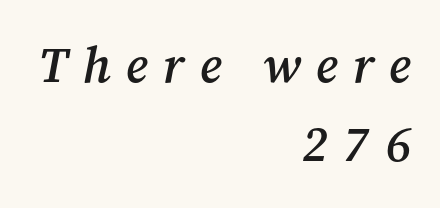
{"serif": "yes", "italic": "yes", "lean": "right", "slant_degrees": 12, "bold": "semi", "weight": "semibold", "width": "normal", "stroke_contrast": "medium", "x_height": "medium", "monospaced": "no", "underline": "no", "align": "right", "line_spacing": "normal", "line_spacing_ratio": 1.58, "letter_spacing": "wide", "letter_spacing_em": 0.3, "glyph_px": 50}
